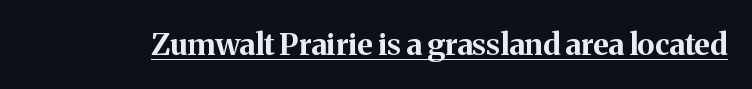
Characters remain perfectly vertical along every line. These lines carry a lot of weight — the face is fully bold. Somebody hit Ctrl+U on this one — the words are underlined. Character widths vary here, with narrow letters taking less room than wide ones. Serifs: yes, visible at the terminals of the letterforms. The tracking reads as untouched default to a designer's eye.
